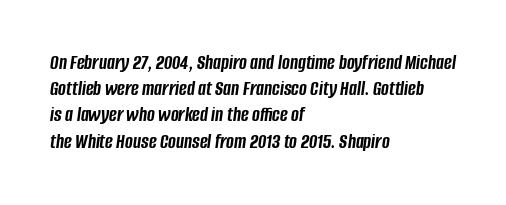
Q: Is the text bold? A: Yes.
Q: Is the text italic (slanted)? A: Yes, it leans right by about 8 degrees.
Q: Is the text underlined? A: No.
Q: How is the paragraph aligned? A: Left-aligned.
Q: Is the spacing between letters normal or unusually wide? A: Normal.
Q: Is the spacing between lines tight, normal or loose? A: Normal.
